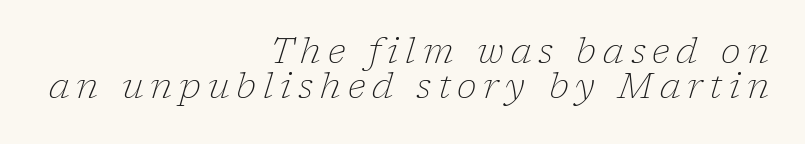
The image shows 36 px thin serif type, italic (leaning right); set right-aligned, tight line spacing (0.96x), not underlined; low stroke contrast and a medium x-height.
